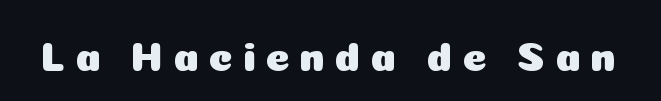
Q: Is the text italic (slanted)? A: No, it is upright.
Q: Is the typeface a serif or a sans-serif typeface? A: Sans-serif.
Q: Is the text underlined? A: No.
Q: Is the spacing between letters normal or unusually wide? A: Unusually wide.
Q: Width (condensed, normal, or wide)? A: Normal.
Q: Stroke contrast? A: Low.
Q: x-height? A: Medium.
Q: Monospaced? A: No.
